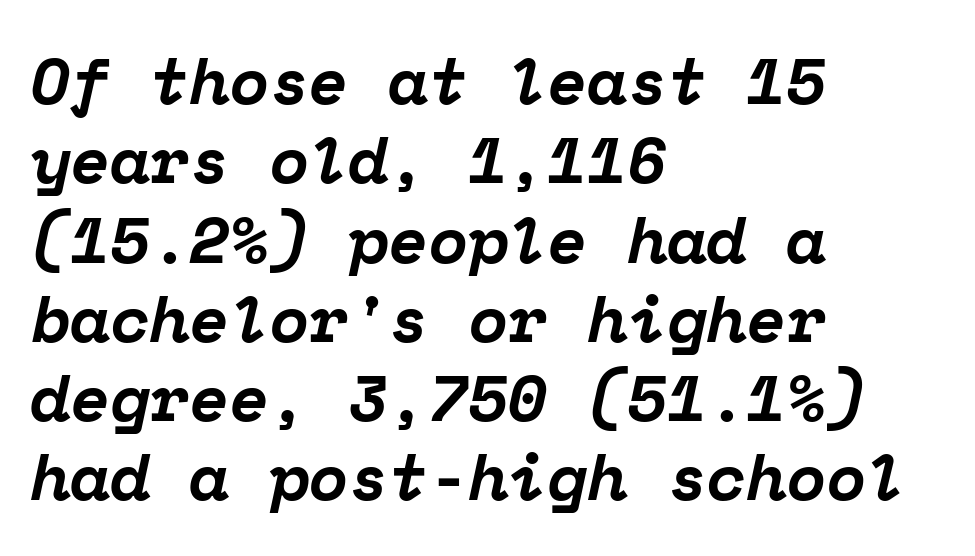
The passage shown is emphatically bold. The face used here is monospaced, like something from a code editor. Serif or sans? Serif — the stroke terminals have little feet. The area under the type is left untouched. Does extra space separate the letters? No, they use regular spacing.
